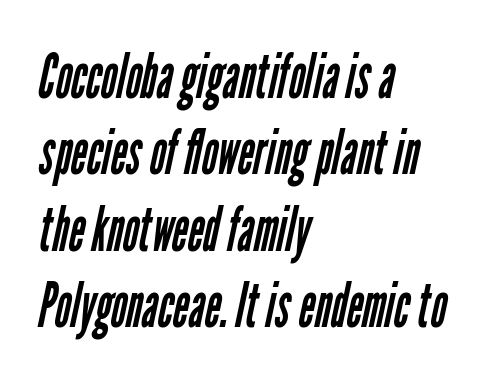
The image shows 62 px regular-weight, condensed sans-serif type; set left-aligned, line spacing 1.23x, normal letter spacing, not underlined; low stroke contrast and a medium x-height.
